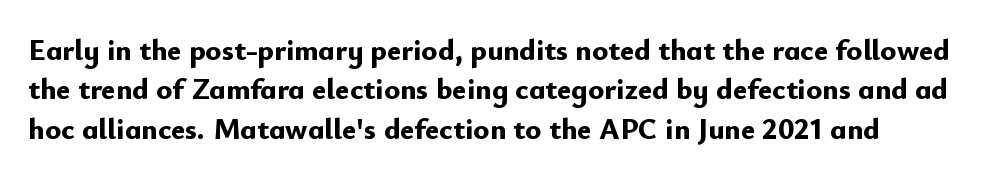
The image shows 30 px bold sans-serif type, upright; set normal line spacing (1.31x), normal letter spacing, not underlined; low stroke contrast and a small x-height.
